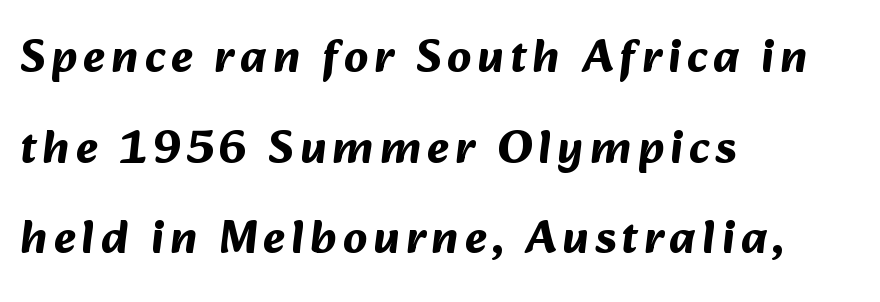
{"serif": "no", "bold": "yes", "weight": "bold", "width": "normal", "stroke_contrast": "medium", "x_height": "medium", "monospaced": "no", "underline": "no", "align": "left", "line_spacing": "loose", "line_spacing_ratio": 1.93, "glyph_px": 47}
